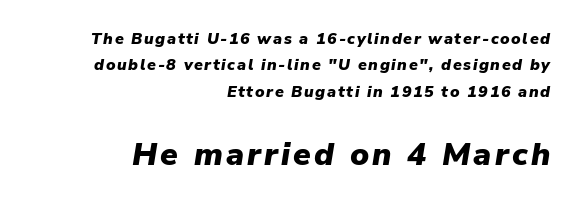
Descenders hang freely into open space. Layout note: lines flush right. Larger block? The one below; the one above is distinctly smaller. The sample has been set heavy, in full bold. Evenly set lines give the paragraph a standard silhouette.
